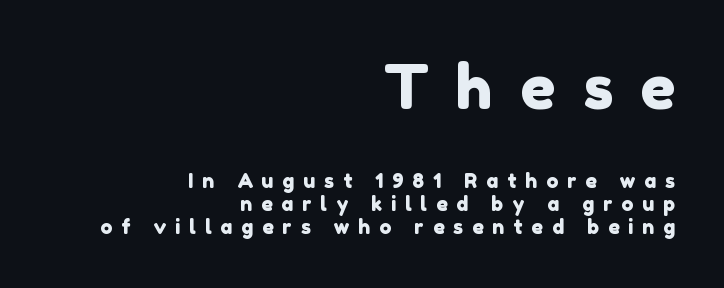
{"serif": "no", "width": "normal", "x_height": "medium", "monospaced": "no", "underline": "no", "align": "right", "line_spacing": "tight", "line_spacing_ratio": 1.15, "letter_spacing": "wide", "letter_spacing_em": 0.45, "larger_block": "first", "size_ratio": 3.05, "glyph_px": 61}
